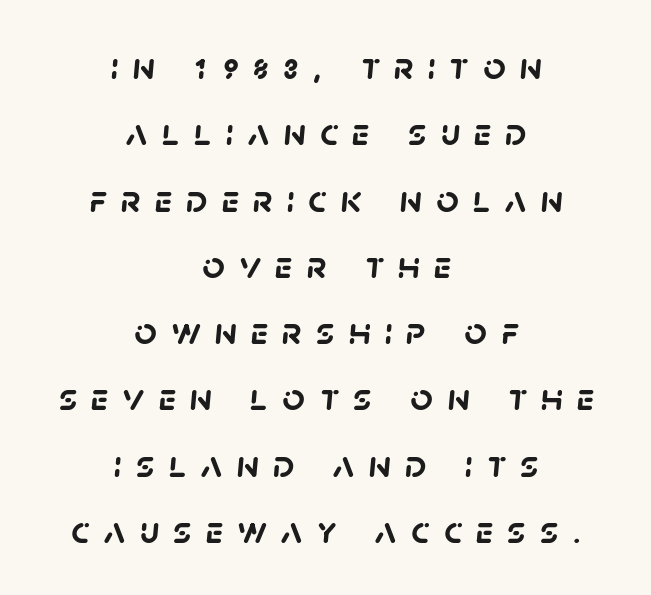
The image shows 39 px semibold sans-serif type; set centered, normal line spacing (1.7x), unusually wide letter spacing (+0.36 em), not underlined; low stroke contrast and a large x-height.
